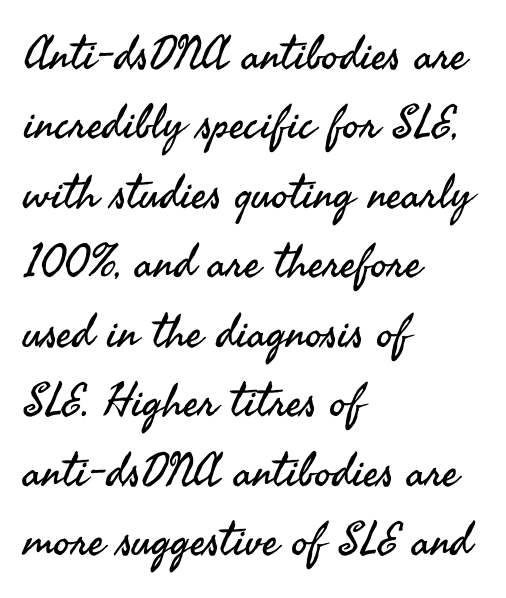
{"serif": "no", "bold": "no", "weight": "regular", "width": "normal", "stroke_contrast": "medium", "x_height": "small", "monospaced": "no", "underline": "no", "align": "left", "line_spacing": "normal", "line_spacing_ratio": 1.51, "letter_spacing": "normal", "letter_spacing_em": 0.0, "glyph_px": 46}
